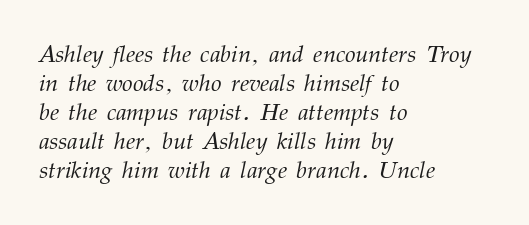
The type is set solid horizontally, with unmodified tracking. The strip under each line holds only bare page. This reads as an unemphasized weight, regular at the heaviest. Line beginnings align vertically; line endings do not. Quick note: italic.
